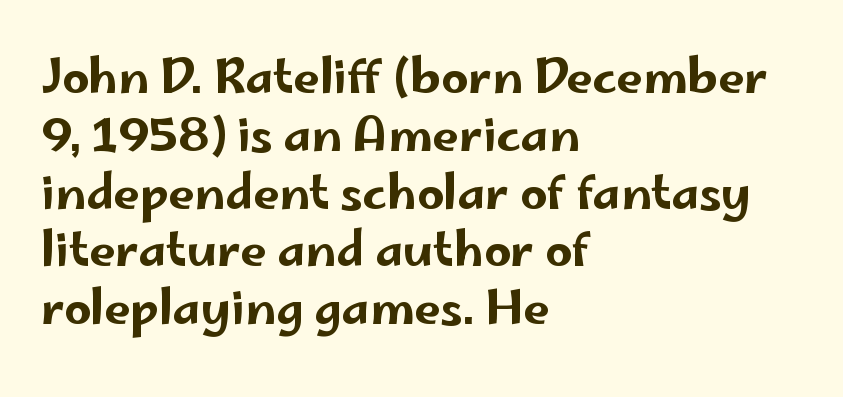
{"serif": "no", "italic": "no", "width": "wide", "stroke_contrast": "low", "x_height": "small", "monospaced": "no", "underline": "no", "align": "left", "line_spacing_ratio": 1.23, "letter_spacing": "normal", "letter_spacing_em": 0.0, "glyph_px": 47}
